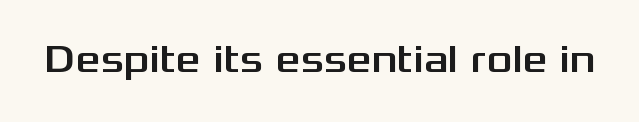
The axis of the letterforms is exactly vertical. The gaps between neighbouring characters are ordinary and unremarkable. Quick note: underline off. The text was rendered using a sans face with plain stroke endings. Spacing verdict: proportional, widths tailored to each character.
